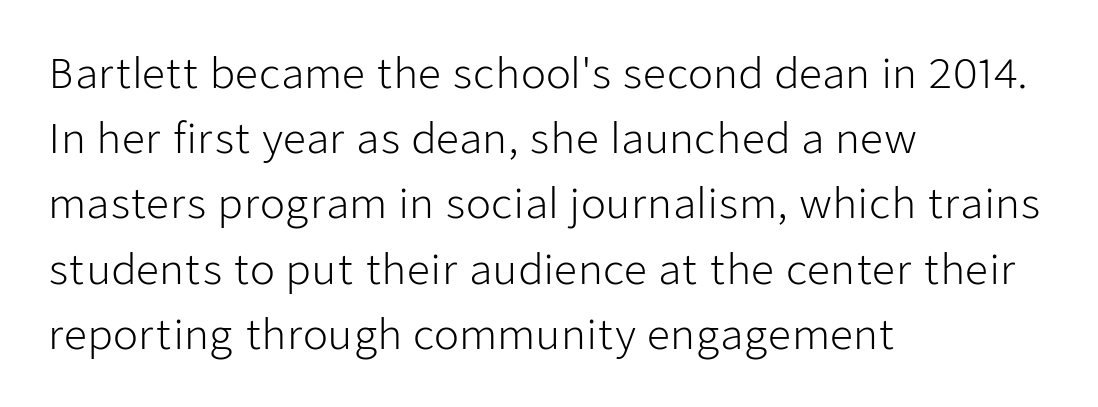
The image shows 41 px light sans-serif type, upright; set left-aligned, normal line spacing (1.59x), normal letter spacing, not underlined; low stroke contrast and a medium x-height.
